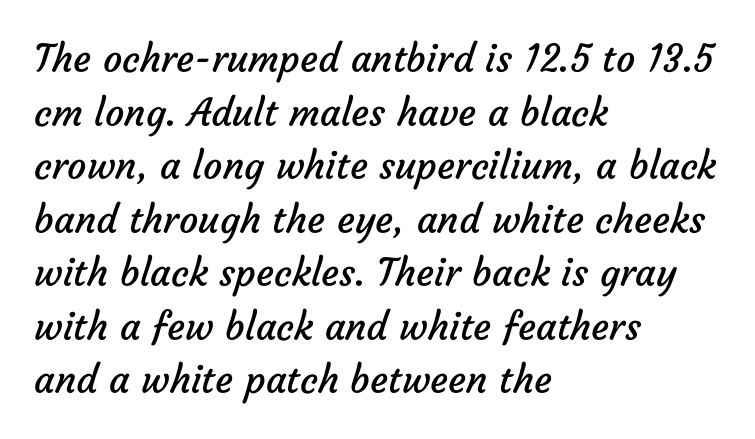
Note: no serifs on the glyphs. The space beneath each line is pristine and unruled. Varying glyph widths throughout — classic text-font behaviour. You could call the tracking neutral — neither tight nor loose. Counters stay open thanks to moderate or lighter strokes.
